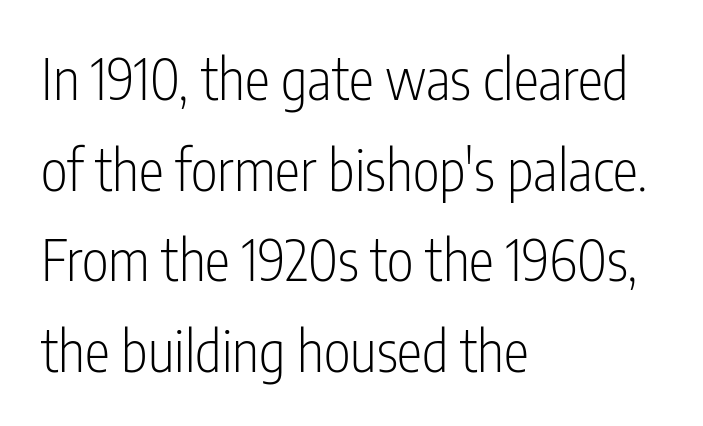
Q: Is the text bold? A: No.
Q: Is the text italic (slanted)? A: No, it is upright.
Q: Is the typeface a serif or a sans-serif typeface? A: Sans-serif.
Q: Is the text underlined? A: No.
Q: How is the paragraph aligned? A: Left-aligned.
Q: Is the spacing between letters normal or unusually wide? A: Normal.
Q: Is the spacing between lines tight, normal or loose? A: Normal.
Q: Width (condensed, normal, or wide)? A: Condensed.
Q: Stroke contrast? A: Low.
Q: x-height? A: Medium.
Q: Monospaced? A: No.
